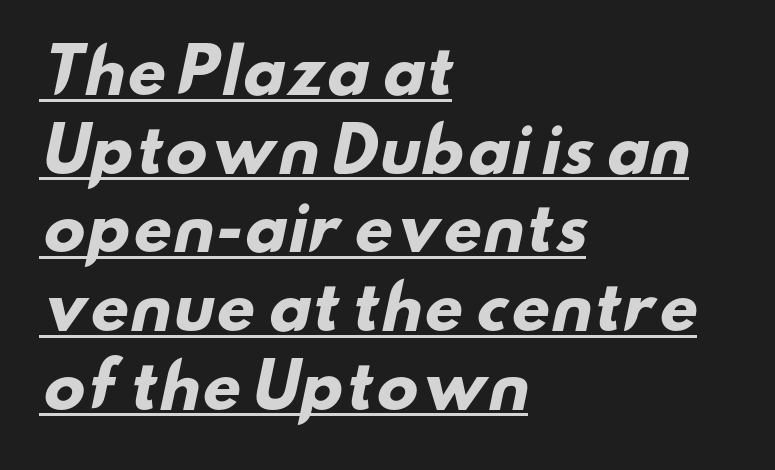
The image shows 61 px heavy, wide sans-serif type; set left-aligned, normal line spacing (1.29x), normal letter spacing, underlined; low stroke contrast and a small x-height.
